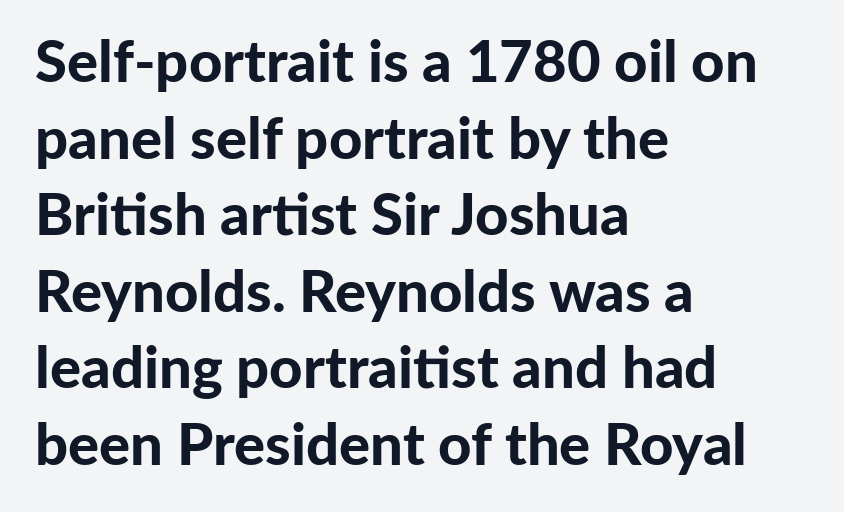
Set as a true bold cut, around the 700 mark. Plain, unruled lines of type. Varying glyph widths throughout — classic text-font behaviour. The face used here is a sans, in the tradition of grotesques and geometrics.
